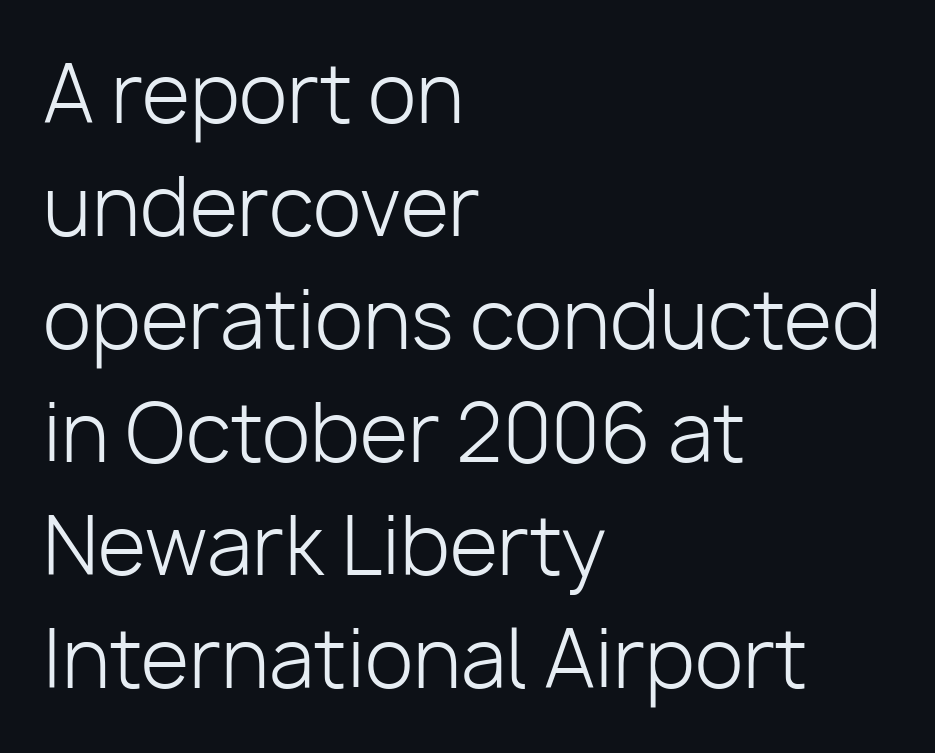
{"serif": "no", "italic": "no", "bold": "no", "weight": "light", "width": "normal", "stroke_contrast": "low", "x_height": "medium", "monospaced": "no", "underline": "no", "align": "left", "line_spacing": "normal", "line_spacing_ratio": 1.43, "letter_spacing": "normal", "letter_spacing_em": 0.0, "glyph_px": 79}
